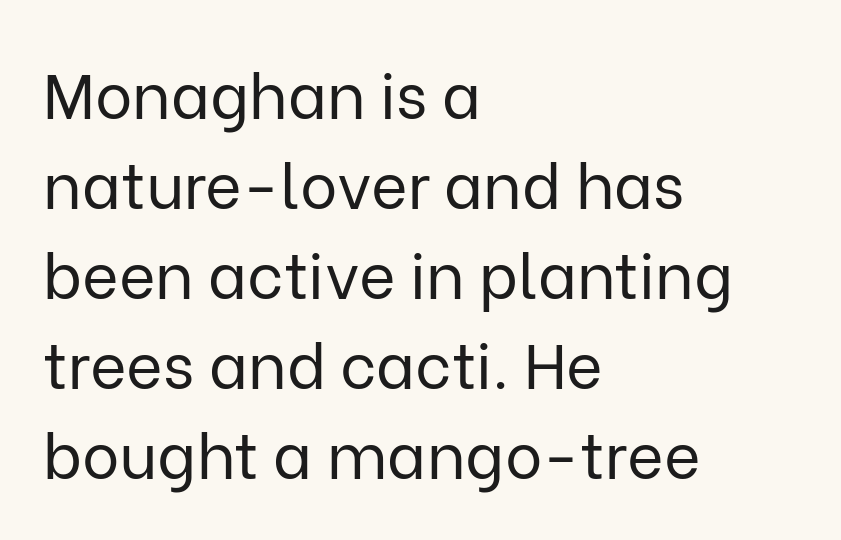
Stroke mass is kept to a normal reading level or below. Letterform terminals end flat and unadorned throughout the passage. The space between consecutive lines is moderate. Spacing verdict: proportional, widths tailored to each character.
